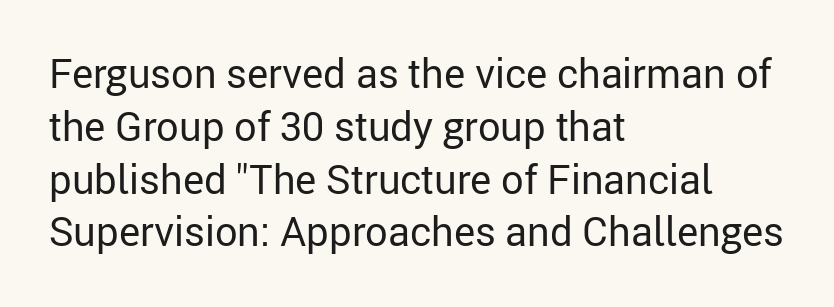
Q: Is the text bold? A: No.
Q: Is the text italic (slanted)? A: No, it is upright.
Q: Is the typeface a serif or a sans-serif typeface? A: Sans-serif.
Q: Is the text underlined? A: No.
Q: How is the paragraph aligned? A: Left-aligned.
Q: Is the spacing between letters normal or unusually wide? A: Normal.
Q: Is the spacing between lines tight, normal or loose? A: Normal.
Q: Width (condensed, normal, or wide)? A: Normal.
Q: Stroke contrast? A: Low.
Q: x-height? A: Medium.
Q: Monospaced? A: No.
